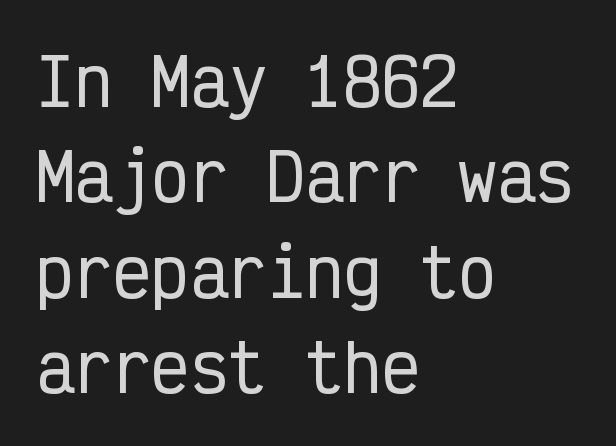
Q: Is the text italic (slanted)? A: No, it is upright.
Q: Is the typeface a serif or a sans-serif typeface? A: Sans-serif.
Q: Is the text underlined? A: No.
Q: How is the paragraph aligned? A: Left-aligned.
Q: Is the spacing between letters normal or unusually wide? A: Normal.
Q: Is the spacing between lines tight, normal or loose? A: Normal.
Q: Width (condensed, normal, or wide)? A: Condensed.
Q: Stroke contrast? A: Low.
Q: x-height? A: Medium.
Q: Monospaced? A: Yes.
